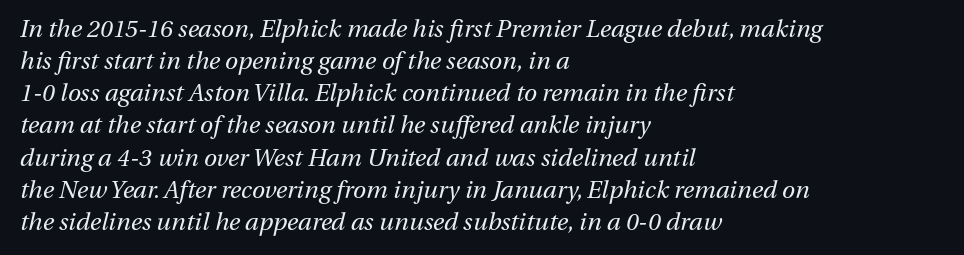
{"italic": "yes", "lean": "right", "slant_degrees": 13, "bold": "no", "underline": "no", "align": "left", "line_spacing": "normal", "line_spacing_ratio": 1.34, "letter_spacing": "normal", "letter_spacing_em": 0.0, "glyph_px": 24}
